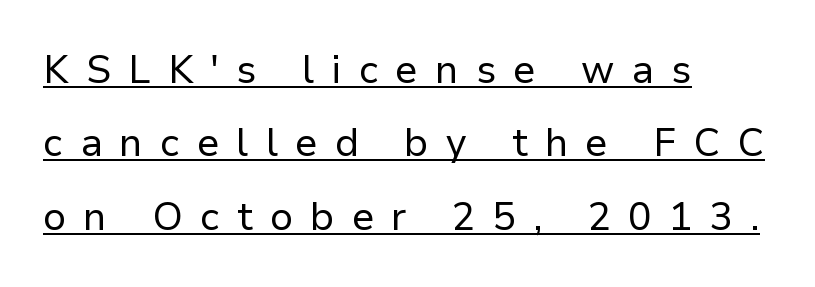
{"serif": "no", "italic": "no", "bold": "no", "weight": "regular", "width": "normal", "stroke_contrast": "low", "x_height": "medium", "monospaced": "no", "underline": "yes", "align": "left", "line_spacing_ratio": 1.88, "letter_spacing": "wide", "letter_spacing_em": 0.44, "glyph_px": 39}
